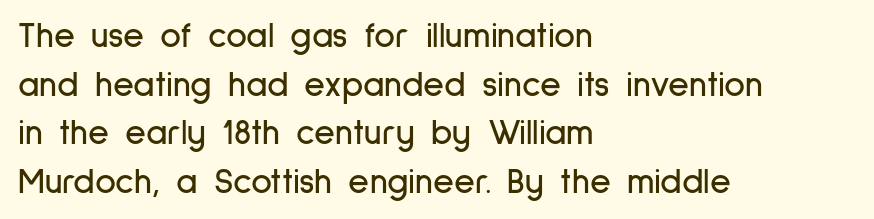
Q: Is the text italic (slanted)? A: No, it is upright.
Q: Is the typeface a serif or a sans-serif typeface? A: Sans-serif.
Q: Is the text underlined? A: No.
Q: How is the paragraph aligned? A: Left-aligned.
Q: Is the spacing between letters normal or unusually wide? A: Normal.
Q: Is the spacing between lines tight, normal or loose? A: Normal.
Q: Width (condensed, normal, or wide)? A: Condensed.
Q: Stroke contrast? A: Low.
Q: x-height? A: Medium.
Q: Monospaced? A: No.
